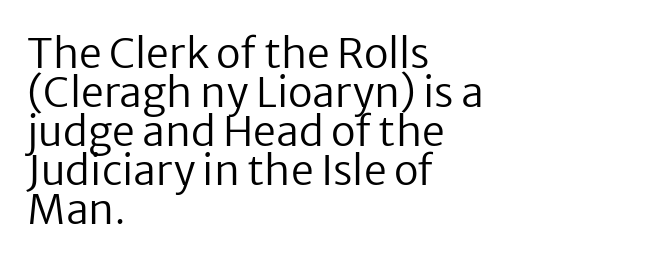
Honestly, there is no underline to notice here at all. The typesetter chose a ragged-right arrangement here. Note the varied advance widths — an 'i' is clearly narrower than an 'm'. The type family on display is of the sans-serif kind.
